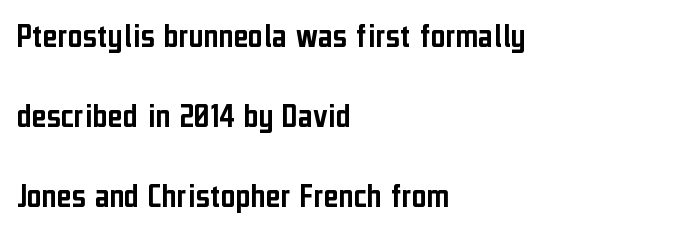
Q: Is the text italic (slanted)? A: No, it is upright.
Q: Is the typeface a serif or a sans-serif typeface? A: Sans-serif.
Q: Is the text underlined? A: No.
Q: How is the paragraph aligned? A: Left-aligned.
Q: Is the spacing between letters normal or unusually wide? A: Normal.
Q: Is the spacing between lines tight, normal or loose? A: Loose.
Q: Width (condensed, normal, or wide)? A: Condensed.
Q: Stroke contrast? A: Low.
Q: x-height? A: Medium.
Q: Monospaced? A: No.
